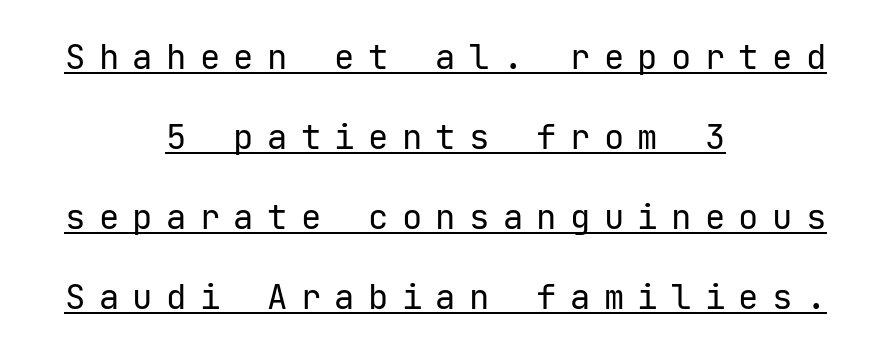
The image shows 34 px regular-weight sans-serif type, upright; set centered, loose line spacing (2.35x), unusually wide letter spacing (+0.39 em), underlined; low stroke contrast and a medium x-height.
